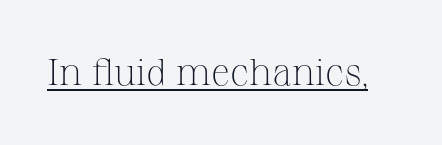
The rendering uses natural spacing where letterforms have individual widths. To sum up the face: it has serifs. Is the stroke heavy? The answer is a plain regular-or-lighter. The face used here appears with an underline applied.
